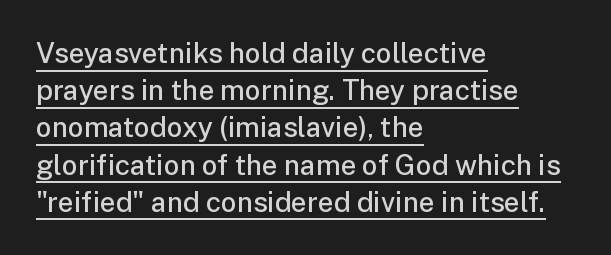
{"serif": "no", "italic": "no", "bold": "semi", "weight": "semibold", "width": "normal", "stroke_contrast": "low", "x_height": "medium", "monospaced": "no", "underline": "yes", "align": "left", "line_spacing": "normal", "line_spacing_ratio": 1.33, "letter_spacing": "normal", "letter_spacing_em": 0.0, "glyph_px": 28}
